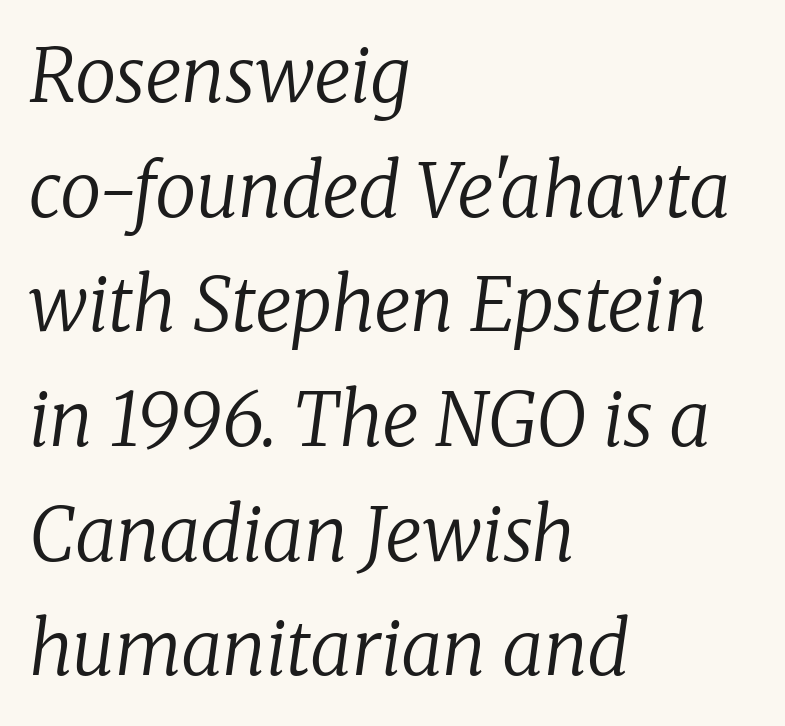
The image shows 74 px regular-weight serif type, italic (leaning right); set left-aligned, normal line spacing (1.55x), normal letter spacing, not underlined; low stroke contrast and a medium x-height.
